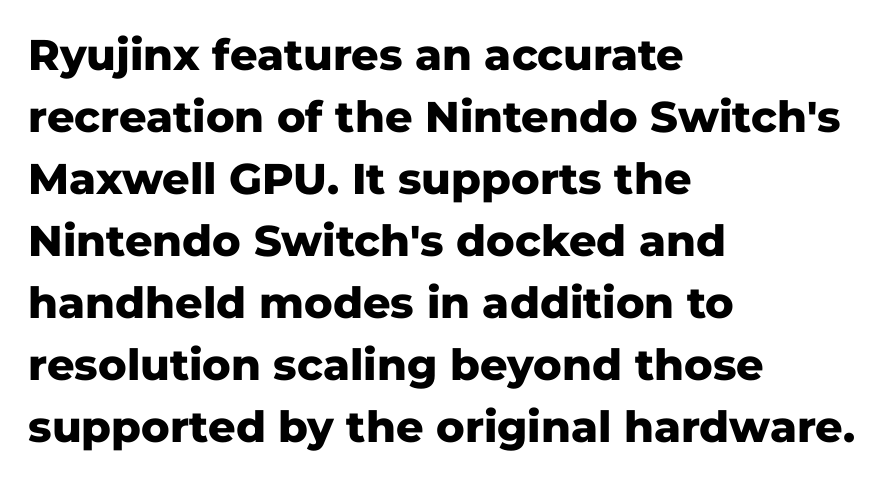
Q: Is the text bold? A: Yes.
Q: Is the text italic (slanted)? A: No, it is upright.
Q: Is the typeface a serif or a sans-serif typeface? A: Sans-serif.
Q: Is the text underlined? A: No.
Q: How is the paragraph aligned? A: Left-aligned.
Q: Is the spacing between letters normal or unusually wide? A: Normal.
Q: Is the spacing between lines tight, normal or loose? A: Normal.
Q: Width (condensed, normal, or wide)? A: Normal.
Q: Stroke contrast? A: Low.
Q: x-height? A: Medium.
Q: Monospaced? A: No.
